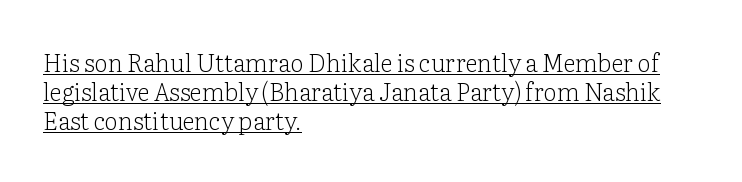
Q: Is the text bold? A: No.
Q: Is the text italic (slanted)? A: No, it is upright.
Q: Is the text underlined? A: Yes.
Q: How is the paragraph aligned? A: Left-aligned.
Q: Is the spacing between letters normal or unusually wide? A: Normal.
